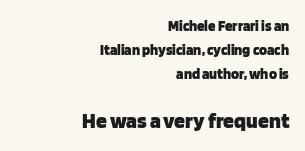
What's the leading like? Ordinary, nothing unusual. A full-strength bold gives these letters their thick strokes. Nothing unusual about the tracking: characters are spaced as the font intends. Posture: straight, roman, zero tilt.
